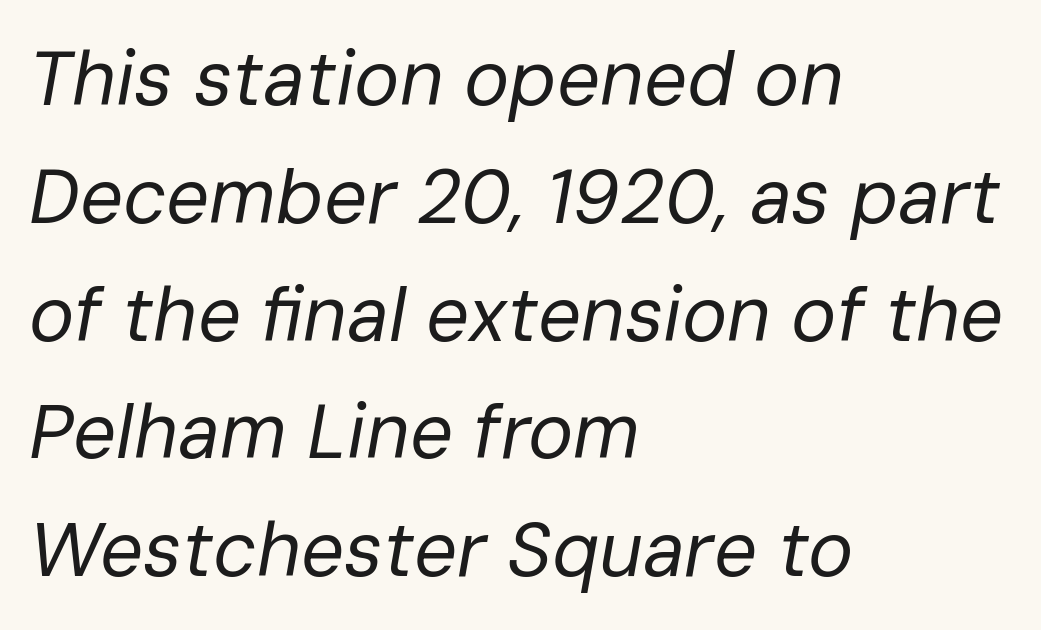
Q: Is the text bold? A: No.
Q: Is the text italic (slanted)? A: Yes, it leans right by about 10 degrees.
Q: Is the text underlined? A: No.
Q: How is the paragraph aligned? A: Left-aligned.
Q: Is the spacing between letters normal or unusually wide? A: Normal.
Q: Is the spacing between lines tight, normal or loose? A: Normal.
Q: Width (condensed, normal, or wide)? A: Normal.
Q: Stroke contrast? A: Low.
Q: x-height? A: Medium.
Q: Monospaced? A: No.
